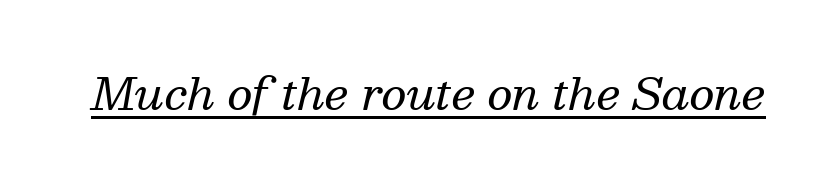
This sample uses an oblique cut, with every glyph tilted off the vertical. Here the glyphs are tracked normally, forming tight word shapes. Stroke mass is kept to a normal reading level or below. Underline: present.
